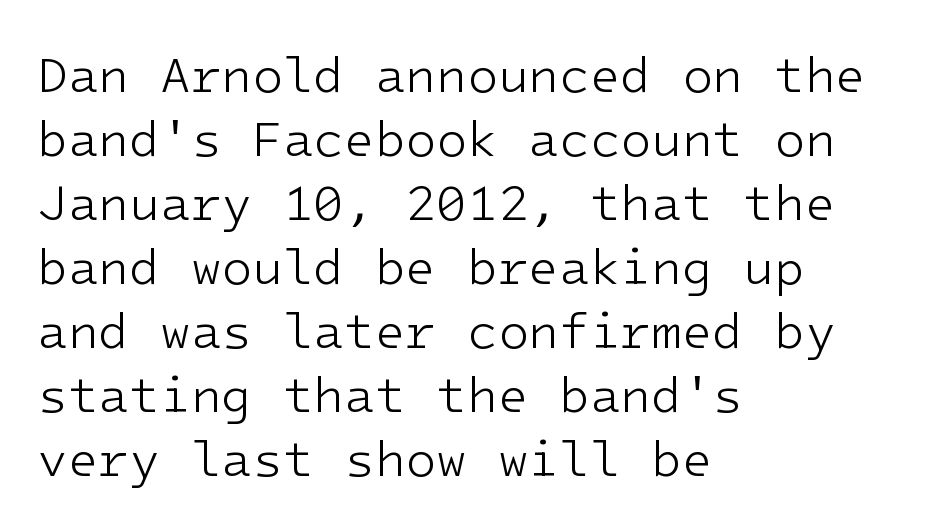
{"serif": "no", "italic": "no", "bold": "no", "weight": "light", "width": "normal", "stroke_contrast": "low", "x_height": "medium", "monospaced": "yes", "underline": "no", "align": "left", "line_spacing": "normal", "line_spacing_ratio": 1.28, "letter_spacing": "normal", "letter_spacing_em": 0.0, "glyph_px": 50}
